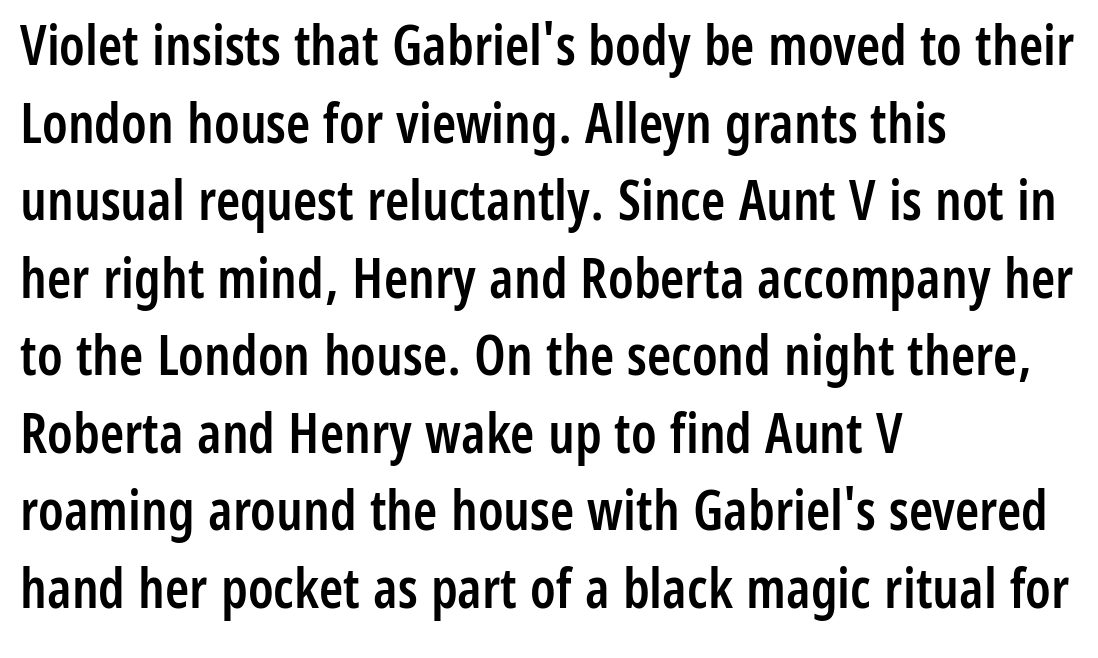
{"serif": "no", "italic": "no", "bold": "semi", "weight": "semibold", "width": "condensed", "stroke_contrast": "low", "x_height": "medium", "monospaced": "no", "underline": "no", "align": "left", "line_spacing": "normal", "line_spacing_ratio": 1.41, "letter_spacing": "normal", "letter_spacing_em": 0.0, "glyph_px": 55}
